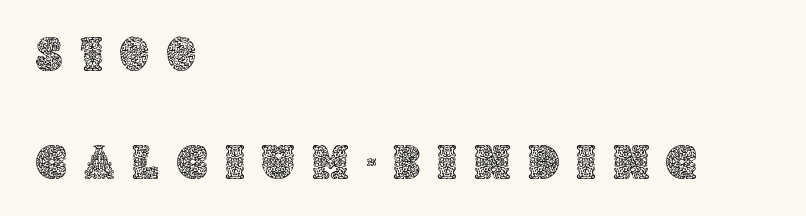
The image shows 49 px text type, upright; set left-aligned, loose line spacing (2.2x), unusually wide letter spacing (+0.36 em), not underlined; a large x-height.
